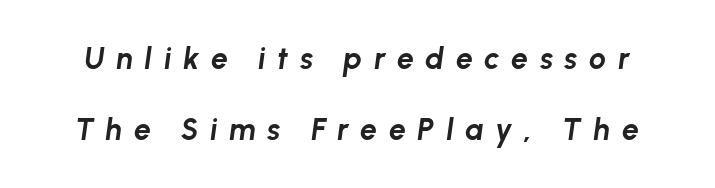
You could not count columns in this text — the font is proportionally spaced. This rendering features lettering with no underline. These lines stand farther apart than default settings would place them. In terms of posture, this sample is oblique.
